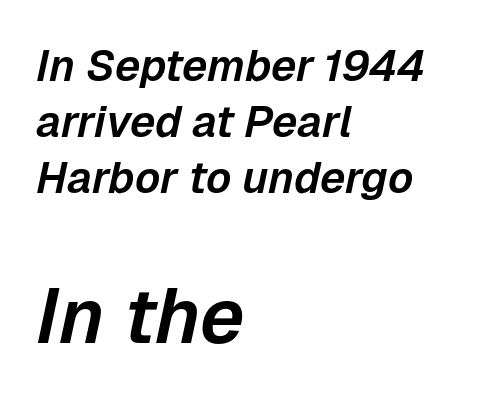
{"italic": "yes", "lean": "right", "slant_degrees": 12, "width": "normal", "stroke_contrast": "low", "x_height": "medium", "monospaced": "no", "underline": "no", "align": "left", "line_spacing": "normal", "line_spacing_ratio": 1.27, "letter_spacing": "normal", "letter_spacing_em": 0.0, "larger_block": "second", "size_ratio": 1.75, "glyph_px": 77}
